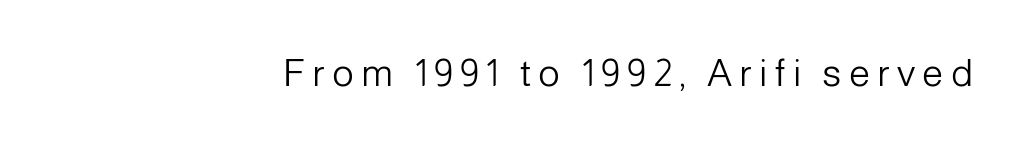
The image shows 38 px light sans-serif type, upright; set right-aligned, not underlined; low stroke contrast and a medium x-height.
